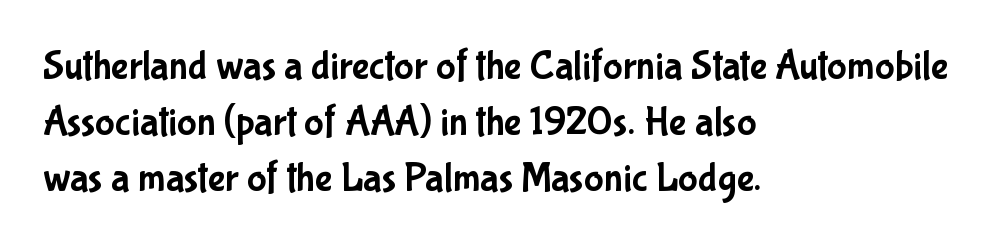
Q: Is the text italic (slanted)? A: No, it is upright.
Q: Is the typeface a serif or a sans-serif typeface? A: Sans-serif.
Q: Is the text underlined? A: No.
Q: How is the paragraph aligned? A: Left-aligned.
Q: Is the spacing between letters normal or unusually wide? A: Normal.
Q: Is the spacing between lines tight, normal or loose? A: Normal.
Q: Width (condensed, normal, or wide)? A: Condensed.
Q: Stroke contrast? A: Low.
Q: x-height? A: Medium.
Q: Monospaced? A: No.
